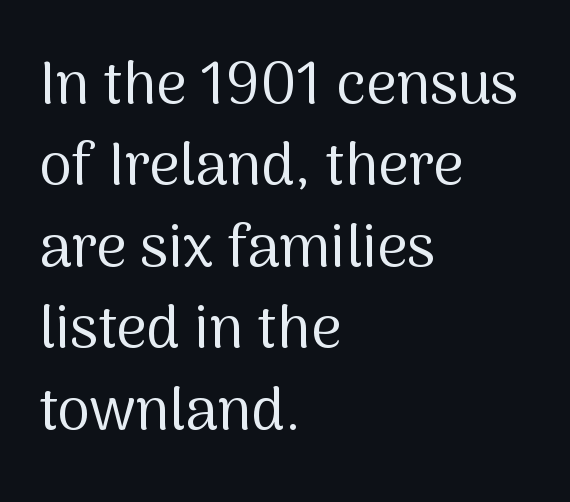
Q: Is the text bold? A: No.
Q: Is the text italic (slanted)? A: No, it is upright.
Q: Is the typeface a serif or a sans-serif typeface? A: Sans-serif.
Q: Is the text underlined? A: No.
Q: How is the paragraph aligned? A: Left-aligned.
Q: Is the spacing between letters normal or unusually wide? A: Normal.
Q: Is the spacing between lines tight, normal or loose? A: Normal.
Q: Width (condensed, normal, or wide)? A: Normal.
Q: Stroke contrast? A: Medium.
Q: x-height? A: Medium.
Q: Monospaced? A: No.
